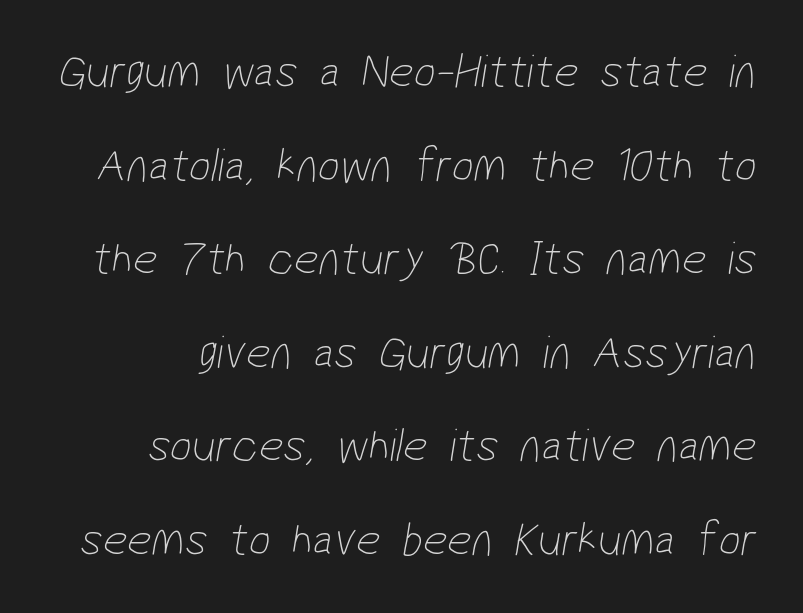
Q: Is the text bold? A: No.
Q: Is the typeface a serif or a sans-serif typeface? A: Sans-serif.
Q: Is the text underlined? A: No.
Q: Is the spacing between letters normal or unusually wide? A: Normal.
Q: Is the spacing between lines tight, normal or loose? A: Loose.
Q: Width (condensed, normal, or wide)? A: Condensed.
Q: Stroke contrast? A: Low.
Q: x-height? A: Medium.
Q: Monospaced? A: No.
